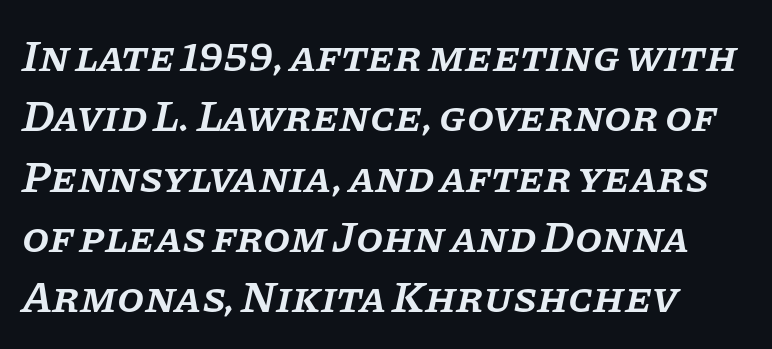
Compared with typical body copy, the letter spacing here is the same. Caption: semibold face, moderately heavy strokes. Underline: absent. Note: serifs present on the glyphs.
